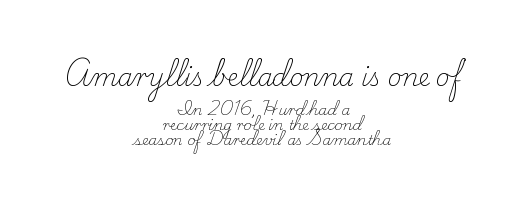
The image shows 24 px text type; set centered, tight line spacing (1.07x), normal letter spacing, not underlined; the first (top) block is 1.71x larger.
